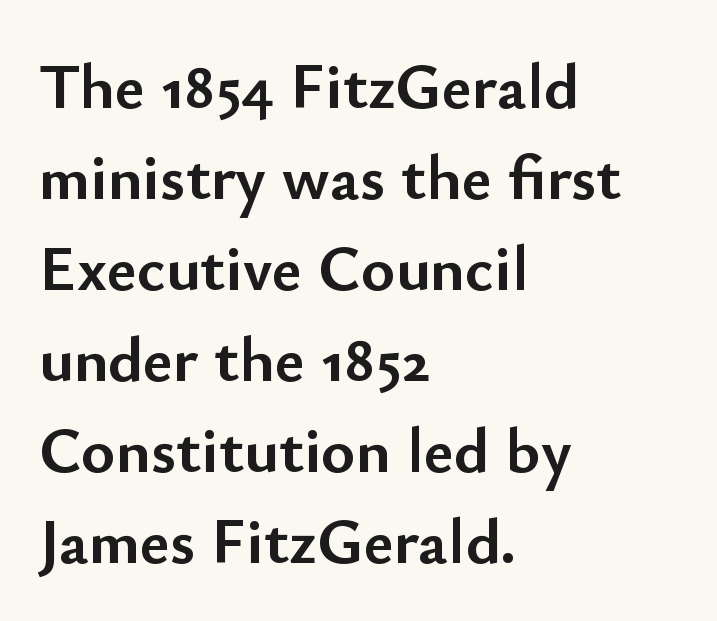
Q: Is the text bold? A: Yes.
Q: Is the text italic (slanted)? A: No, it is upright.
Q: Is the typeface a serif or a sans-serif typeface? A: Sans-serif.
Q: Is the text underlined? A: No.
Q: How is the paragraph aligned? A: Left-aligned.
Q: Is the spacing between letters normal or unusually wide? A: Normal.
Q: Is the spacing between lines tight, normal or loose? A: Normal.
Q: Width (condensed, normal, or wide)? A: Normal.
Q: Stroke contrast? A: Low.
Q: x-height? A: Small.
Q: Monospaced? A: No.
